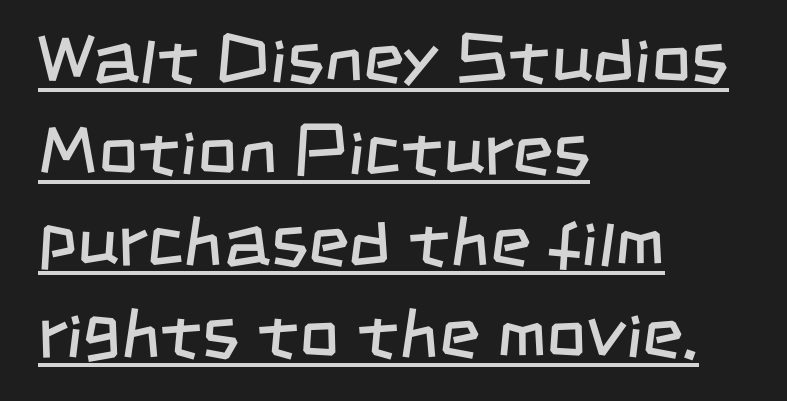
{"serif": "no", "bold": "no", "weight": "regular", "width": "condensed", "stroke_contrast": "low", "x_height": "large", "monospaced": "no", "underline": "yes", "align": "left", "line_spacing": "normal", "line_spacing_ratio": 1.31, "letter_spacing": "normal", "letter_spacing_em": 0.0, "glyph_px": 70}
